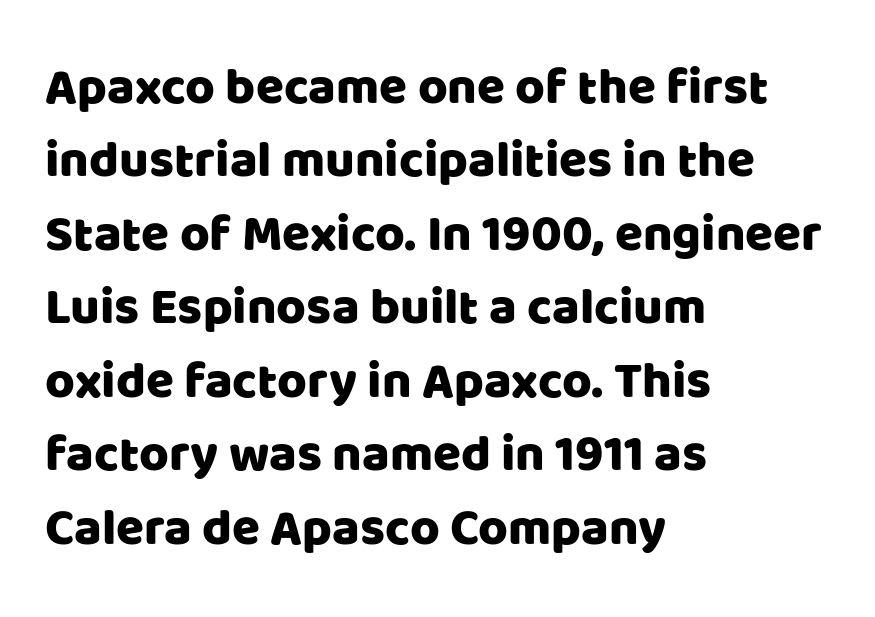
Note the varied advance widths — an 'i' is clearly narrower than an 'm'. Regarding leading, the lines here are spaced in the standard way. No italicization has been applied; the sample stays upright. Grotesque or geometric, the face here clearly has no serifs.
